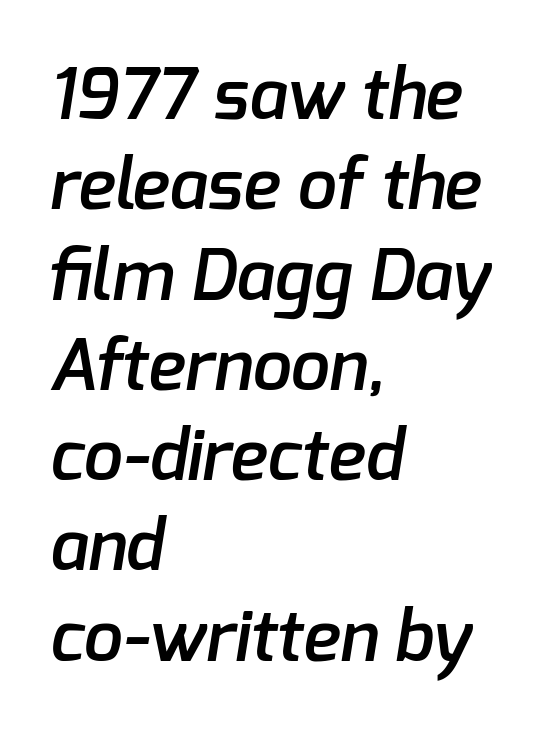
Q: Is the text bold? A: Semi-bold.
Q: Is the typeface a serif or a sans-serif typeface? A: Sans-serif.
Q: Is the text underlined? A: No.
Q: How is the paragraph aligned? A: Left-aligned.
Q: Is the spacing between letters normal or unusually wide? A: Normal.
Q: Is the spacing between lines tight, normal or loose? A: Normal.
Q: Width (condensed, normal, or wide)? A: Normal.
Q: Stroke contrast? A: Low.
Q: x-height? A: Medium.
Q: Monospaced? A: No.
